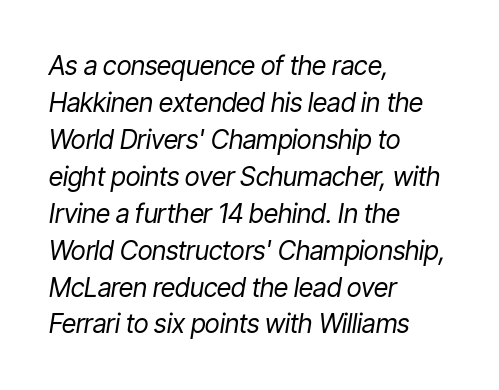
The image shows 26 px text type, italic (leaning right); set left-aligned, normal line spacing (1.42x), normal letter spacing, not underlined.
